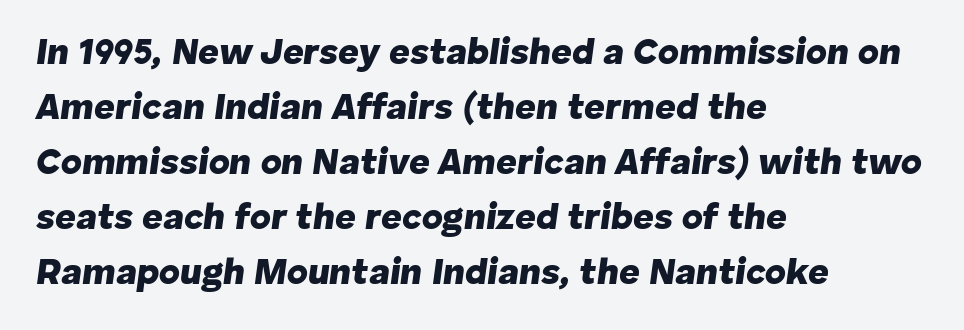
{"italic": "yes", "lean": "right", "slant_degrees": 8, "bold": "yes", "weight": "heavy", "width": "normal", "stroke_contrast": "low", "x_height": "medium", "monospaced": "no", "underline": "no", "align": "left", "line_spacing": "normal", "line_spacing_ratio": 1.53, "letter_spacing": "normal", "letter_spacing_em": 0.0, "glyph_px": 36}
